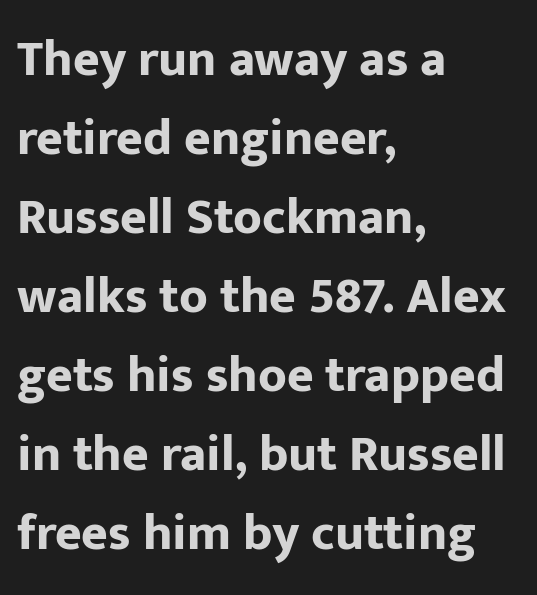
The space directly below the letters is spotless. A sans-serif font was chosen for this passage. Character widths vary here, with narrow letters taking less room than wide ones. Students, observe: this is what conventionally led text looks like. Ordinary non-slanted type is in use.
